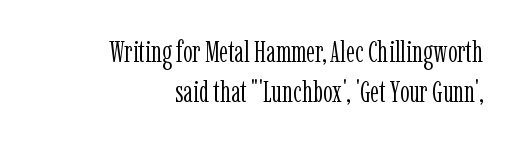
{"serif": "yes", "italic": "no", "bold": "no", "weight": "light", "width": "condensed", "stroke_contrast": "low", "x_height": "medium", "monospaced": "no", "underline": "no", "align": "right", "line_spacing": "normal", "line_spacing_ratio": 1.32, "letter_spacing": "normal", "letter_spacing_em": 0.0, "glyph_px": 30}
